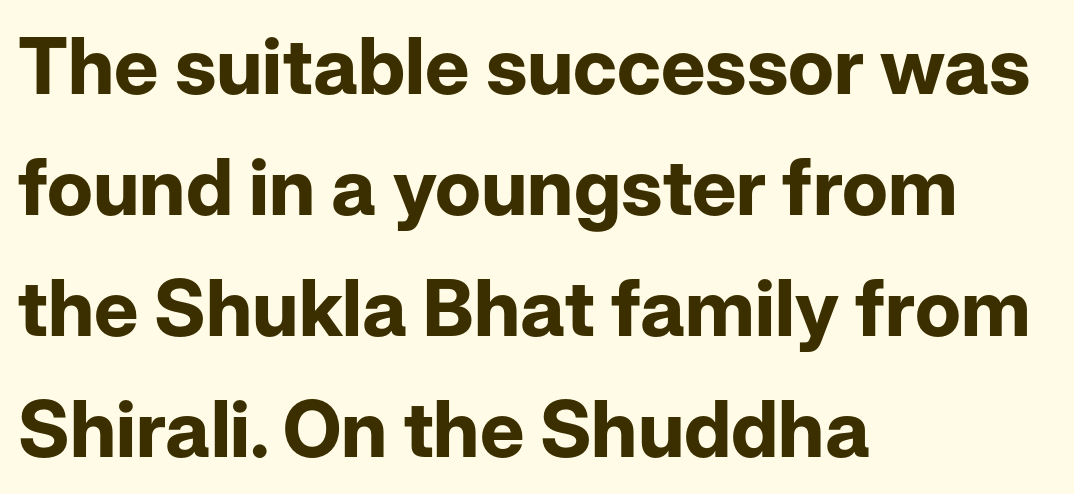
Q: Is the text bold? A: Yes.
Q: Is the text italic (slanted)? A: No, it is upright.
Q: Is the typeface a serif or a sans-serif typeface? A: Sans-serif.
Q: Is the text underlined? A: No.
Q: How is the paragraph aligned? A: Left-aligned.
Q: Is the spacing between letters normal or unusually wide? A: Normal.
Q: Is the spacing between lines tight, normal or loose? A: Normal.
Q: Width (condensed, normal, or wide)? A: Normal.
Q: Stroke contrast? A: Low.
Q: x-height? A: Medium.
Q: Monospaced? A: No.
